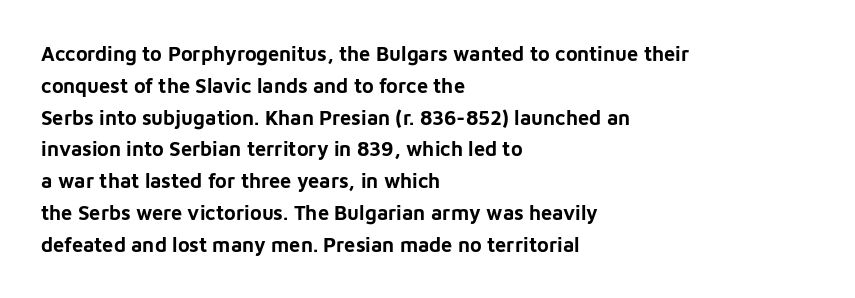
The image shows 20 px bold type, upright; set left-aligned, normal line spacing (1.59x), normal letter spacing, not underlined.
